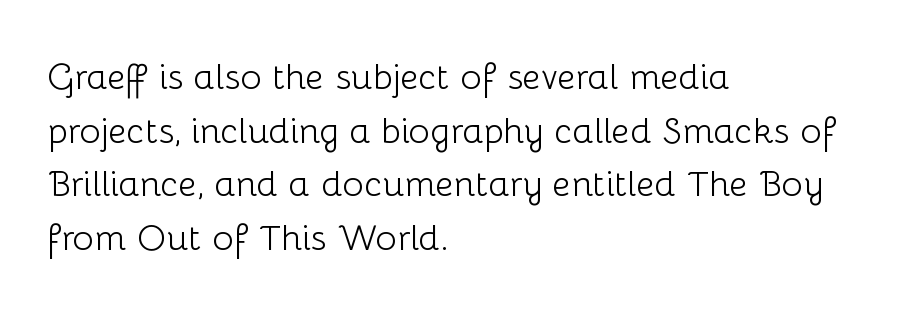
Q: Is the text bold? A: No.
Q: Is the text italic (slanted)? A: No, it is upright.
Q: Is the typeface a serif or a sans-serif typeface? A: Sans-serif.
Q: Is the text underlined? A: No.
Q: How is the paragraph aligned? A: Left-aligned.
Q: Is the spacing between letters normal or unusually wide? A: Normal.
Q: Is the spacing between lines tight, normal or loose? A: Normal.
Q: Width (condensed, normal, or wide)? A: Normal.
Q: Stroke contrast? A: Low.
Q: x-height? A: Medium.
Q: Monospaced? A: No.
